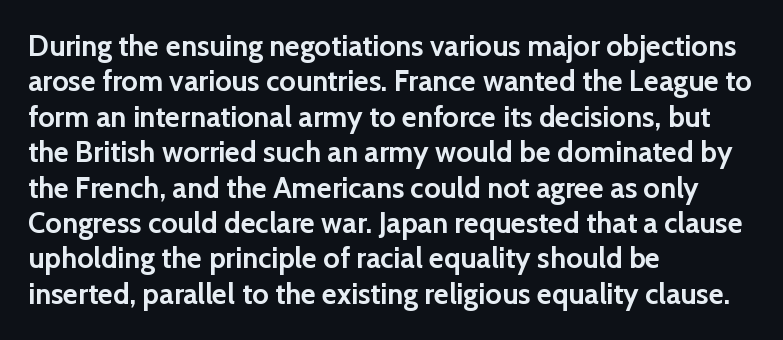
Q: Is the text bold? A: Yes.
Q: Is the text italic (slanted)? A: No, it is upright.
Q: Is the typeface a serif or a sans-serif typeface? A: Sans-serif.
Q: Is the text underlined? A: No.
Q: How is the paragraph aligned? A: Left-aligned.
Q: Is the spacing between letters normal or unusually wide? A: Normal.
Q: Width (condensed, normal, or wide)? A: Normal.
Q: Stroke contrast? A: Low.
Q: x-height? A: Medium.
Q: Monospaced? A: No.
